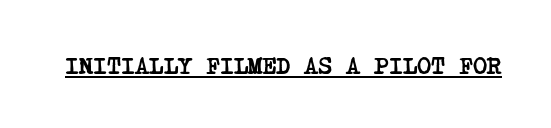
{"bold": "yes", "underline": "yes", "letter_spacing": "normal", "letter_spacing_em": 0.0, "glyph_px": 24}
